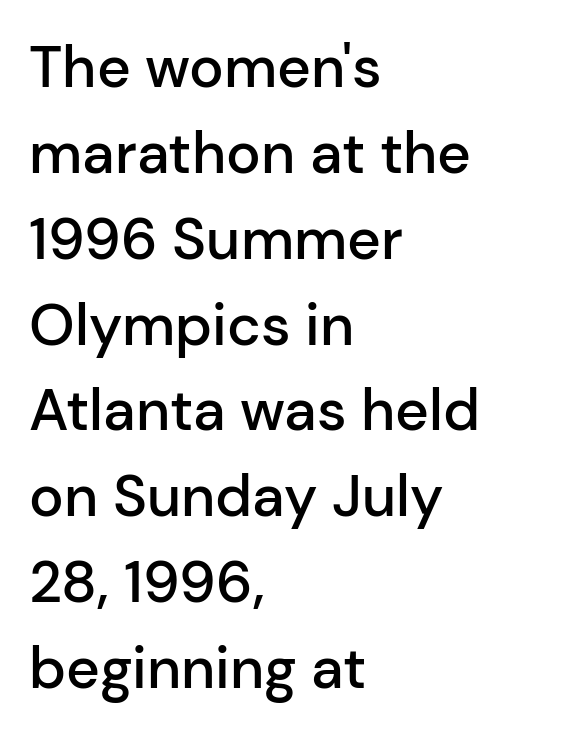
The image shows 58 px semibold sans-serif type, upright; set left-aligned, normal line spacing (1.48x), normal letter spacing, not underlined; low stroke contrast and a medium x-height.
